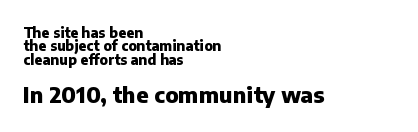
The image shows 22 px bold type, upright; set left-aligned, tight line spacing (0.95x), normal letter spacing, not underlined; the second (bottom) block is 1.57x larger.
